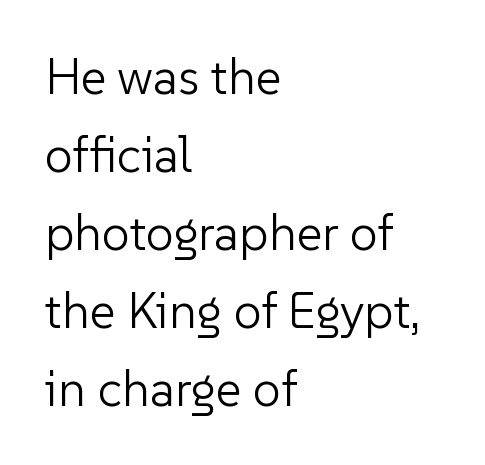
The image shows 50 px light sans-serif type, upright; set left-aligned, normal line spacing (1.56x), normal letter spacing, not underlined; low stroke contrast and a medium x-height.
